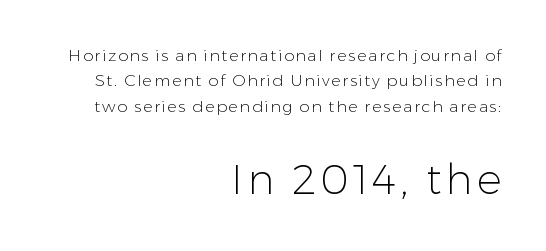
The lettering stays uniformly vertical, giving the passage a roman look. No extra ink here — the face is not bold. The words here are not underlined. The lines in this sample share a right terminus and differ only in where they begin. Think of a printed novel: that variable character pitch is what you see here. The face used here appears at its bigger size in the lower chunk.
